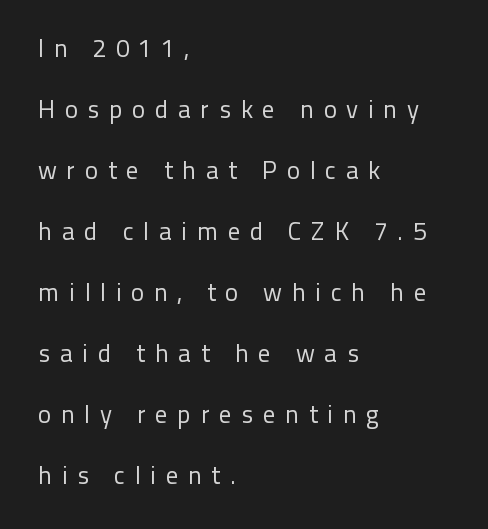
The image shows 25 px text type, upright; set left-aligned, loose line spacing (2.44x), unusually wide letter spacing (+0.38 em), not underlined.
